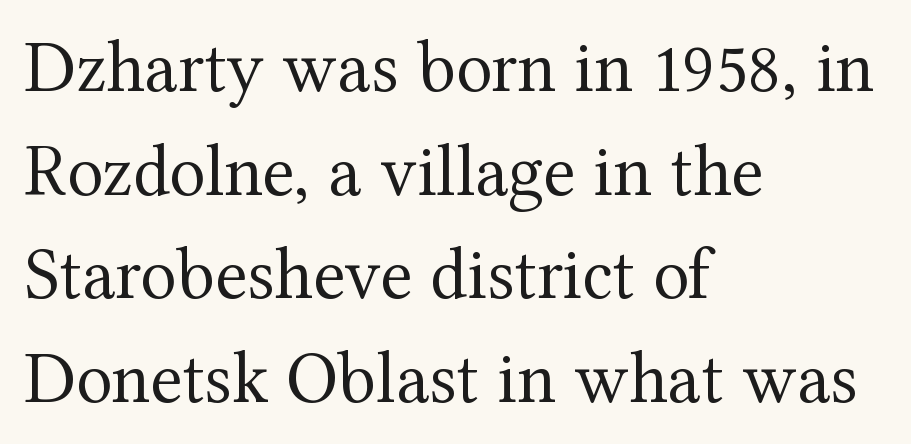
The gap between lines stays unmarked. These lines are rendered in a variable-pitch font. The face looks like a standard text weight, possibly lighter. Casual observation: everything's shoved over to the left. The line-height multiplier appears to be the usual default. Does extra space separate the letters? No, they use regular spacing.
